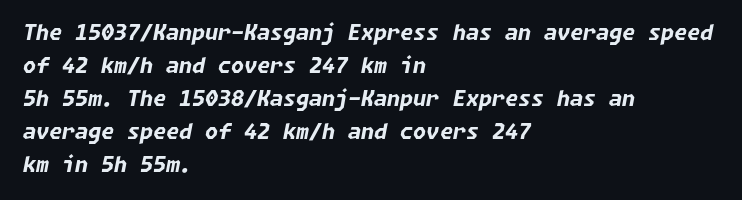
The image shows 21 px bold type, italic (leaning right); set left-aligned, normal line spacing (1.57x), normal letter spacing, not underlined.
